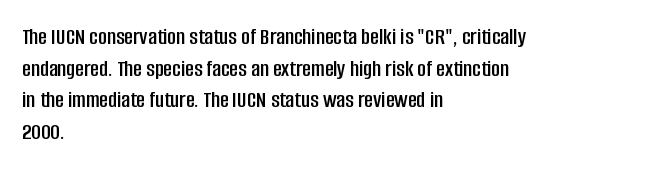
{"italic": "no", "underline": "no", "align": "left", "line_spacing": "normal", "line_spacing_ratio": 1.32, "letter_spacing": "normal", "letter_spacing_em": 0.0, "glyph_px": 24}
